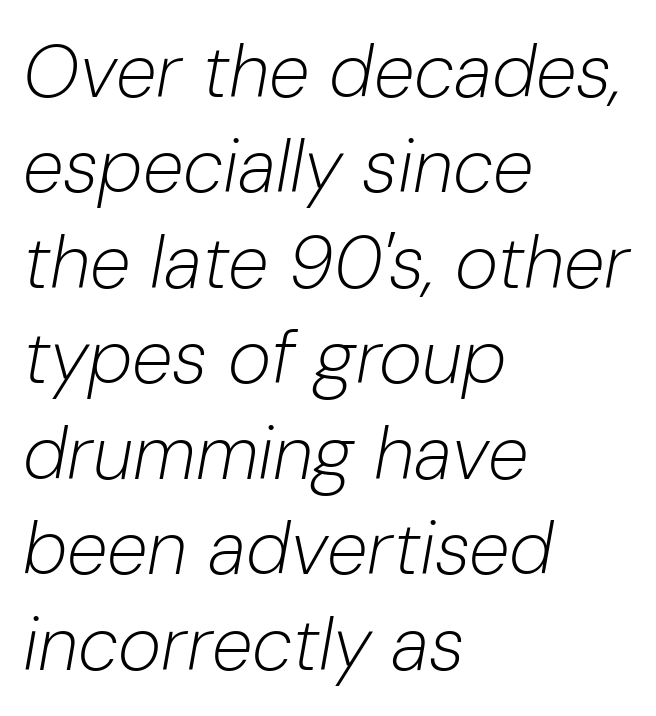
The image shows 74 px light type, italic (leaning right); set left-aligned, normal line spacing (1.29x), normal letter spacing, not underlined; low stroke contrast and a medium x-height.
